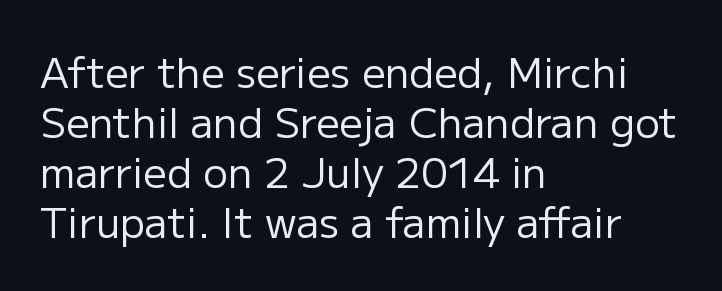
{"serif": "no", "italic": "no", "bold": "no", "weight": "regular", "width": "normal", "stroke_contrast": "low", "x_height": "medium", "monospaced": "no", "underline": "no", "align": "left", "line_spacing_ratio": 1.22, "letter_spacing": "normal", "letter_spacing_em": 0.0, "glyph_px": 41}
